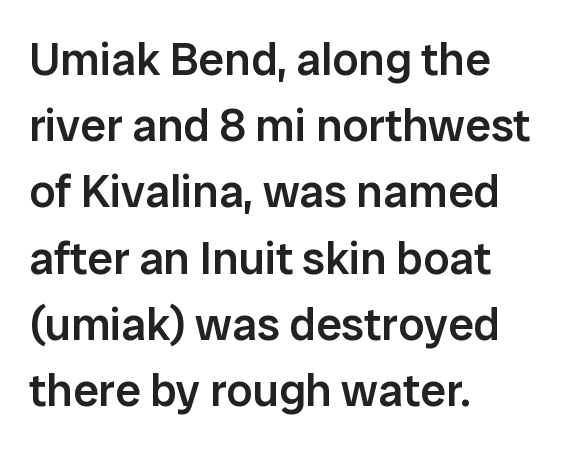
Q: Is the text bold? A: Semi-bold.
Q: Is the text italic (slanted)? A: No, it is upright.
Q: Is the typeface a serif or a sans-serif typeface? A: Sans-serif.
Q: Is the text underlined? A: No.
Q: How is the paragraph aligned? A: Left-aligned.
Q: Is the spacing between letters normal or unusually wide? A: Normal.
Q: Is the spacing between lines tight, normal or loose? A: Normal.
Q: Width (condensed, normal, or wide)? A: Normal.
Q: Stroke contrast? A: Low.
Q: x-height? A: Medium.
Q: Monospaced? A: No.
